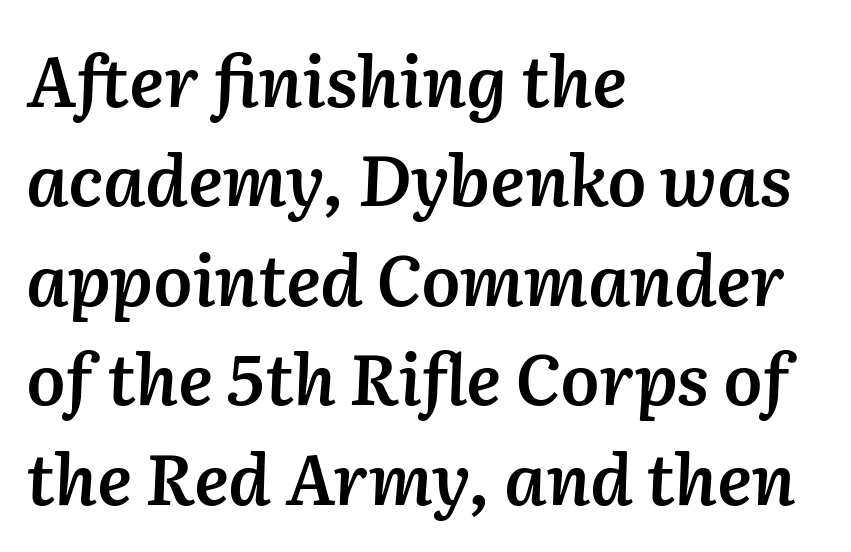
The image shows 70 px semibold type, italic (leaning right); set left-aligned, normal line spacing (1.42x), normal letter spacing, not underlined; medium stroke contrast and a medium x-height.
